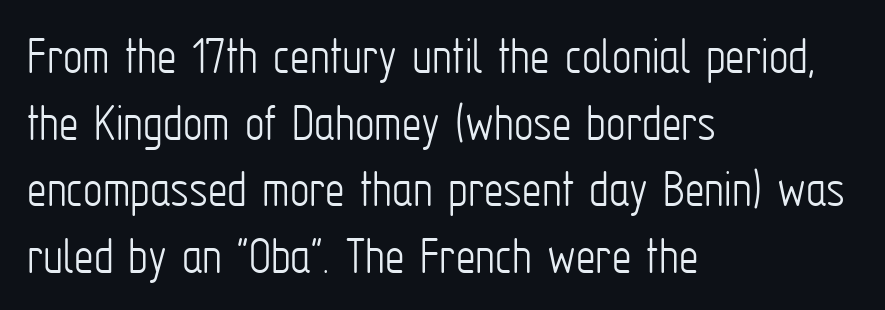
{"serif": "no", "italic": "no", "bold": "no", "weight": "light", "width": "condensed", "stroke_contrast": "low", "x_height": "medium", "monospaced": "no", "underline": "no", "align": "left", "line_spacing_ratio": 1.21, "letter_spacing": "normal", "letter_spacing_em": 0.0, "glyph_px": 55}
